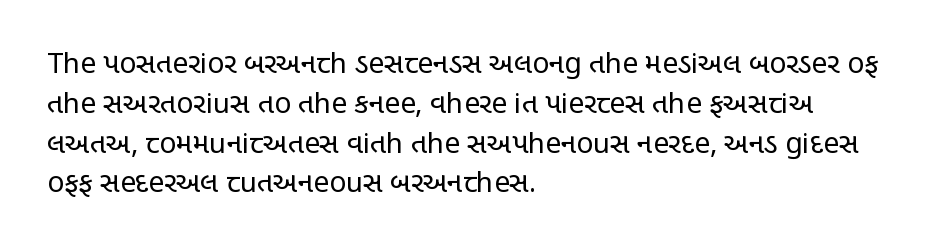
Q: Is the text bold? A: No.
Q: Is the text italic (slanted)? A: No, it is upright.
Q: Is the typeface a serif or a sans-serif typeface? A: Sans-serif.
Q: Is the text underlined? A: No.
Q: How is the paragraph aligned? A: Left-aligned.
Q: Is the spacing between letters normal or unusually wide? A: Normal.
Q: Is the spacing between lines tight, normal or loose? A: Normal.
Q: Width (condensed, normal, or wide)? A: Condensed.
Q: Stroke contrast? A: Low.
Q: x-height? A: Large.
Q: Monospaced? A: No.
